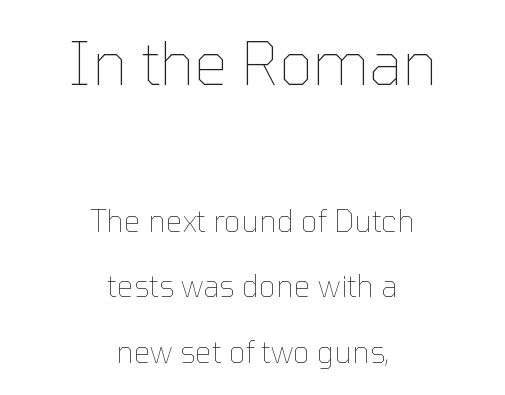
The image shows 59 px thin type, upright; set centered, loose line spacing (2.18x), normal letter spacing, not underlined; the first (top) block is 1.97x larger; low stroke contrast and a medium x-height.
